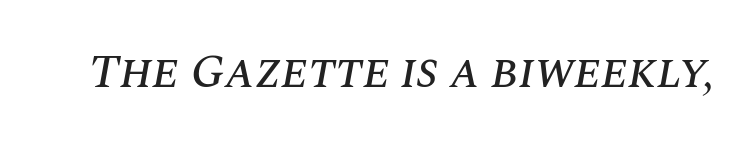
The image shows 48 px text type, italic (leaning right); set normal letter spacing, not underlined; medium stroke contrast and a large x-height.
